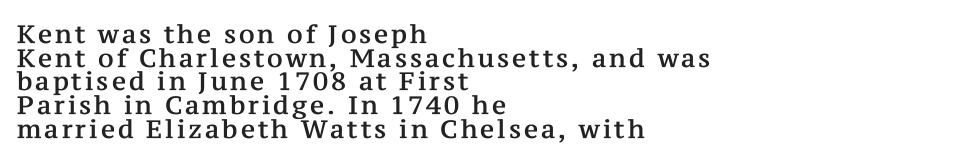
If you measured baseline to baseline, you'd find a short distance. Check the space under the baseline: it is left empty. The paragraph shown leans on its left margin. The letters stand straight up with perfectly vertical stems.
